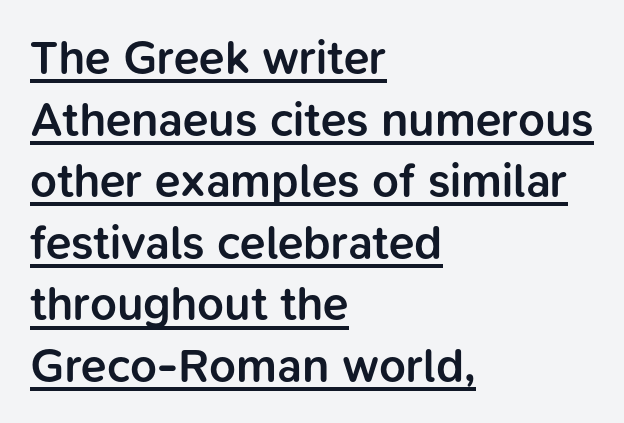
A typesetter would call this proportional, since set widths differ per character. The glyphs are accompanied by a horizontal stroke just below them. Words appear dense and cohesive because spacing is normal. The typography opts for an upright posture over an oblique one. This sample uses a sans-serif face. Students, observe: this is what conventionally led text looks like.
